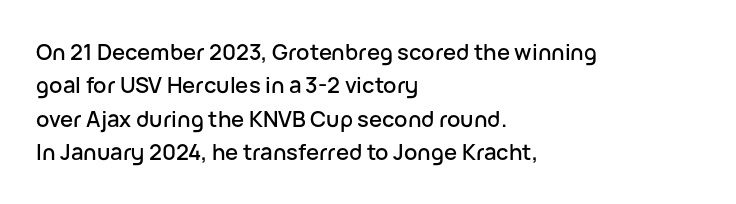
Q: Is the text italic (slanted)? A: No, it is upright.
Q: Is the text underlined? A: No.
Q: How is the paragraph aligned? A: Left-aligned.
Q: Is the spacing between letters normal or unusually wide? A: Normal.
Q: Is the spacing between lines tight, normal or loose? A: Normal.
